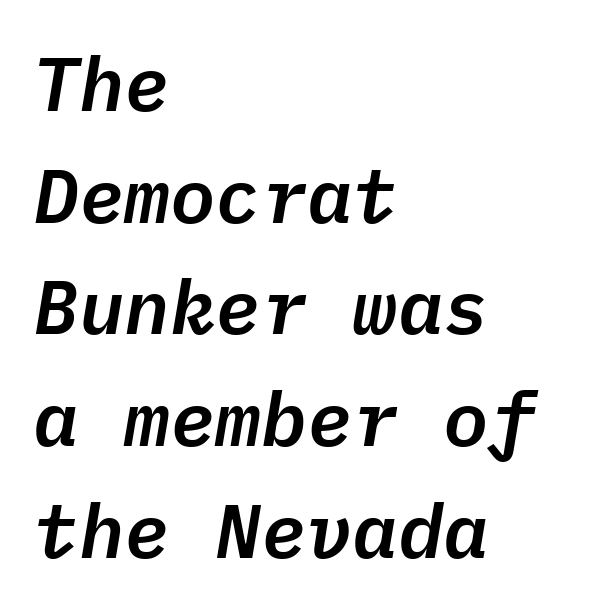
This block has exactly the height ordinary leading produces. In CSS terms this would be text-align: left. Here the designer chose a console-style face with uniform glyph widths. Nobody drew a line under any word here.
